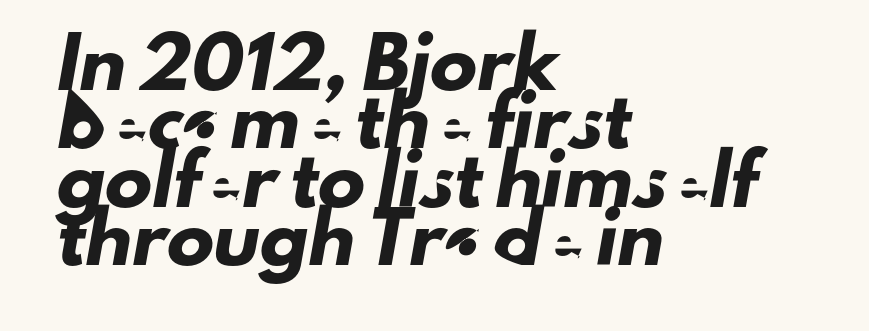
Q: Is the typeface a serif or a sans-serif typeface? A: Sans-serif.
Q: Is the text underlined? A: No.
Q: How is the paragraph aligned? A: Left-aligned.
Q: Is the spacing between letters normal or unusually wide? A: Normal.
Q: Width (condensed, normal, or wide)? A: Normal.
Q: Stroke contrast? A: Low.
Q: x-height? A: Small.
Q: Monospaced? A: No.
